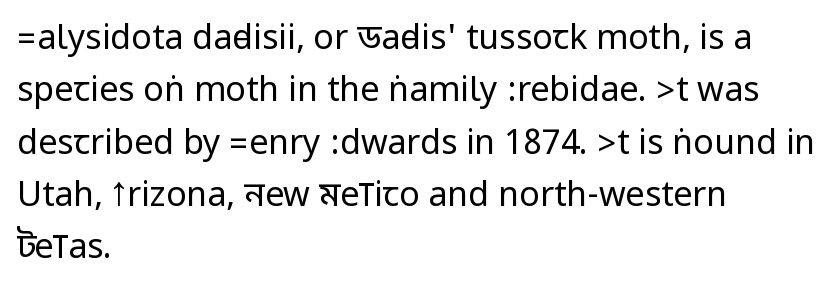
{"serif": "no", "italic": "no", "bold": "no", "weight": "regular", "width": "condensed", "stroke_contrast": "low", "underline": "no", "align": "left", "line_spacing": "normal", "line_spacing_ratio": 1.54, "letter_spacing": "normal", "letter_spacing_em": 0.0, "glyph_px": 34}
